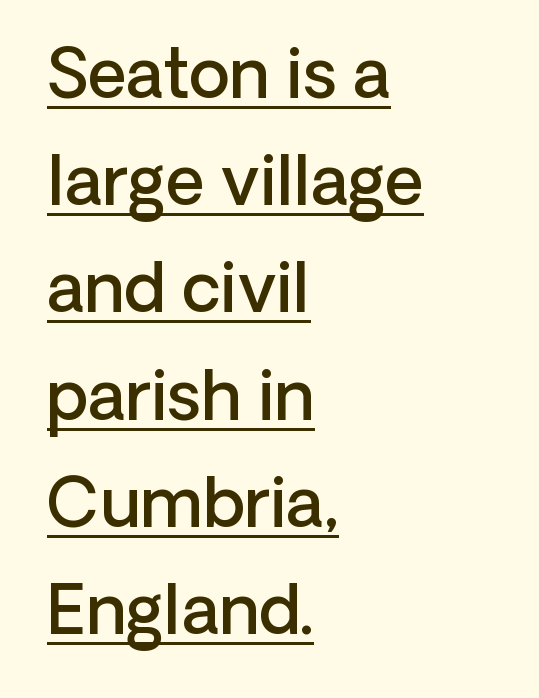
Q: Is the text bold? A: Semi-bold.
Q: Is the text italic (slanted)? A: No, it is upright.
Q: Is the typeface a serif or a sans-serif typeface? A: Sans-serif.
Q: Is the text underlined? A: Yes.
Q: How is the paragraph aligned? A: Left-aligned.
Q: Is the spacing between letters normal or unusually wide? A: Normal.
Q: Is the spacing between lines tight, normal or loose? A: Normal.
Q: Width (condensed, normal, or wide)? A: Normal.
Q: Stroke contrast? A: Low.
Q: x-height? A: Medium.
Q: Monospaced? A: No.
